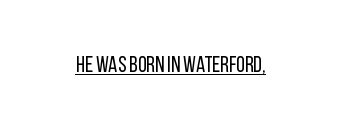
The image shows 22 px text type, upright; set normal letter spacing, underlined.
